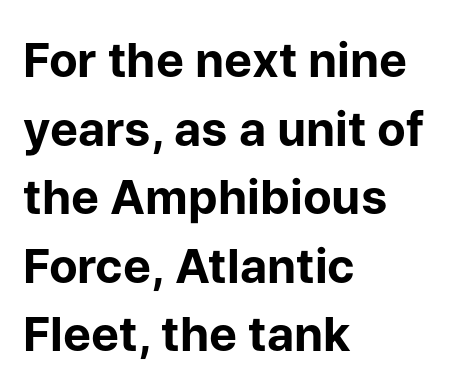
{"serif": "no", "italic": "no", "bold": "yes", "weight": "bold", "width": "normal", "stroke_contrast": "low", "x_height": "medium", "monospaced": "no", "underline": "no", "align": "left", "line_spacing": "normal", "line_spacing_ratio": 1.46, "letter_spacing": "normal", "letter_spacing_em": 0.0, "glyph_px": 47}
